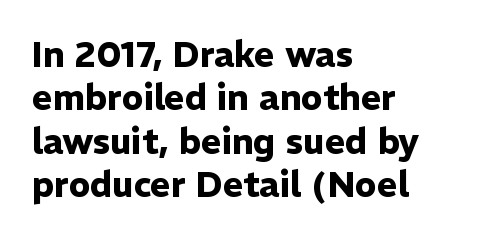
The typesetting leans heavy: a genuine bold. Left-aligned paragraph, ragged on the right. How are the letters spaced? Ordinarily, with no added tracking. Each letter's strokes conclude bluntly, with no projecting serifs. Quick note: underline off.
